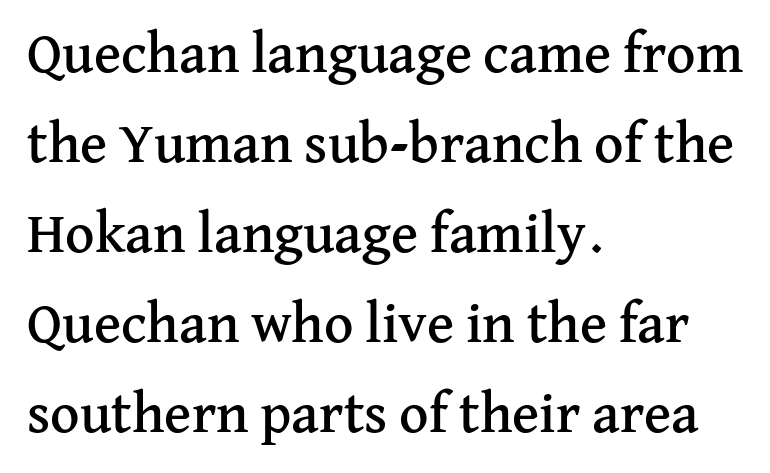
Baseline-to-baseline distance is the conventional proportion of letter height. Letterform terminals end in serifs throughout the passage. Descender tails drop into unmarked territory. Does the lettering tilt? It doesn't — this is upright.
